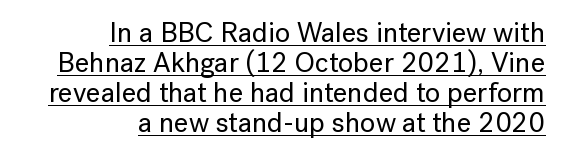
Regarding leading, the lines here are crowded together. Caption: lettering with a line underneath. Vertical strokes here are truly vertical. Standard letterfit; no display-style spreading of the glyphs. Letterform terminals end flat and unadorned throughout the passage. The rag falls on the left side of this text block.
